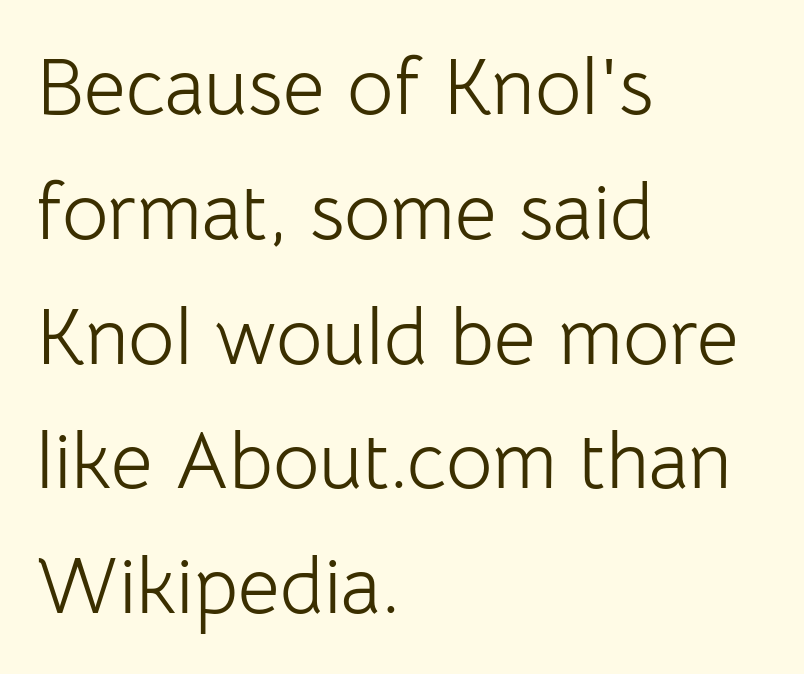
The image shows 80 px light sans-serif type, upright; set left-aligned, normal line spacing (1.56x), normal letter spacing, not underlined; low stroke contrast and a medium x-height.
